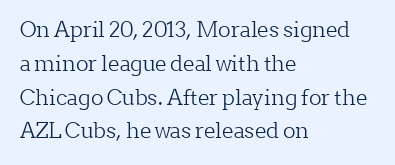
Q: Is the text bold? A: No.
Q: Is the text italic (slanted)? A: No, it is upright.
Q: Is the text underlined? A: No.
Q: How is the paragraph aligned? A: Left-aligned.
Q: Is the spacing between letters normal or unusually wide? A: Normal.
Q: Is the spacing between lines tight, normal or loose? A: Normal.
